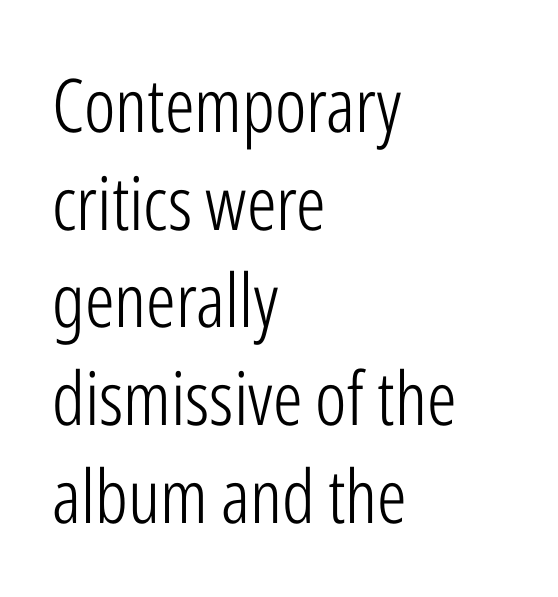
{"serif": "no", "italic": "no", "bold": "no", "weight": "light", "width": "condensed", "stroke_contrast": "low", "x_height": "medium", "monospaced": "no", "underline": "no", "align": "left", "line_spacing": "normal", "line_spacing_ratio": 1.32, "letter_spacing": "normal", "letter_spacing_em": 0.0, "glyph_px": 74}
